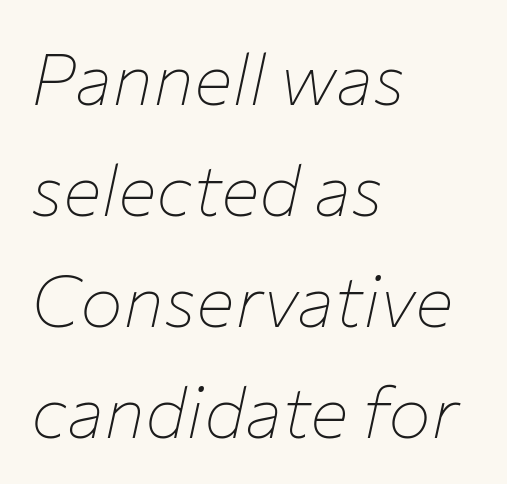
{"italic": "yes", "lean": "right", "slant_degrees": 12, "bold": "no", "weight": "thin", "width": "normal", "stroke_contrast": "low", "x_height": "medium", "monospaced": "no", "underline": "no", "align": "left", "line_spacing": "normal", "line_spacing_ratio": 1.54, "letter_spacing": "normal", "letter_spacing_em": 0.0, "glyph_px": 72}
